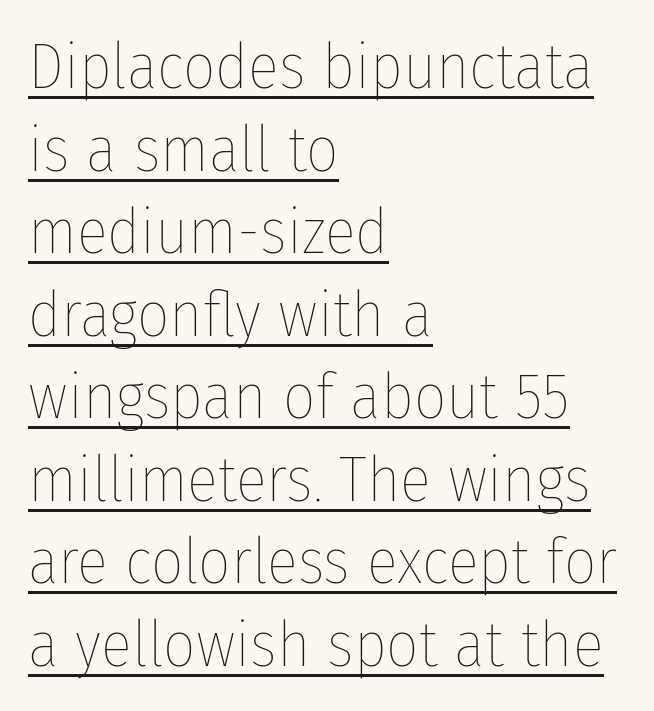
{"italic": "no", "bold": "no", "weight": "thin", "width": "condensed", "stroke_contrast": "low", "x_height": "medium", "monospaced": "no", "underline": "yes", "align": "left", "line_spacing": "normal", "line_spacing_ratio": 1.29, "letter_spacing": "normal", "letter_spacing_em": 0.0, "glyph_px": 64}
